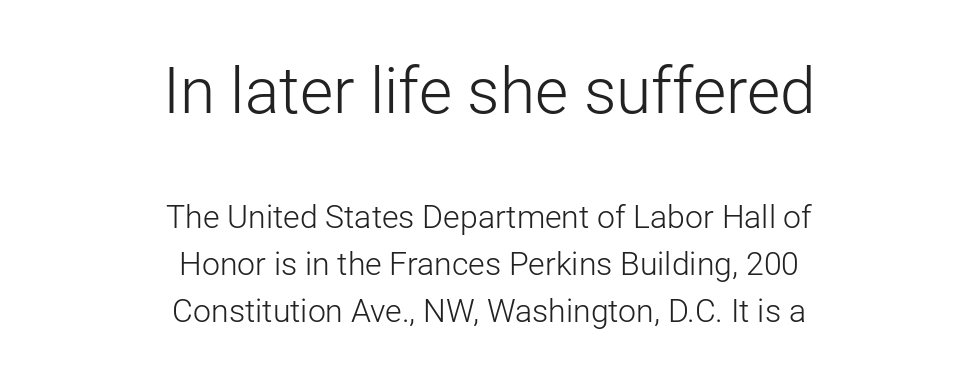
Q: Is the text bold? A: No.
Q: Is the text italic (slanted)? A: No, it is upright.
Q: Is the typeface a serif or a sans-serif typeface? A: Sans-serif.
Q: Is the text underlined? A: No.
Q: How is the paragraph aligned? A: Centered.
Q: Is the spacing between letters normal or unusually wide? A: Normal.
Q: Is the spacing between lines tight, normal or loose? A: Normal.
Q: Which block of text is set in a larger size, the first (top) or the second (bottom)? A: The first (top) one.
Q: Width (condensed, normal, or wide)? A: Normal.
Q: Stroke contrast? A: Low.
Q: x-height? A: Medium.
Q: Monospaced? A: No.
